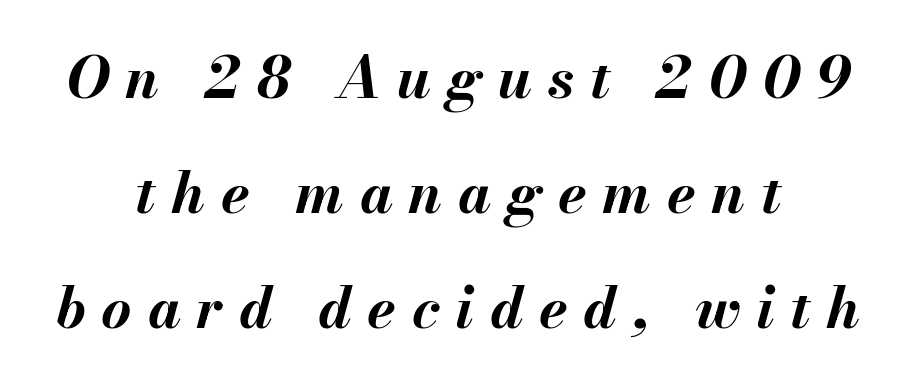
Q: Is the text bold? A: Yes.
Q: Is the text italic (slanted)? A: Yes, it leans right by about 13 degrees.
Q: Is the text underlined? A: No.
Q: How is the paragraph aligned? A: Centered.
Q: Is the spacing between letters normal or unusually wide? A: Unusually wide.
Q: Is the spacing between lines tight, normal or loose? A: Loose.
Q: Width (condensed, normal, or wide)? A: Normal.
Q: Stroke contrast? A: Medium.
Q: x-height? A: Small.
Q: Monospaced? A: No.
